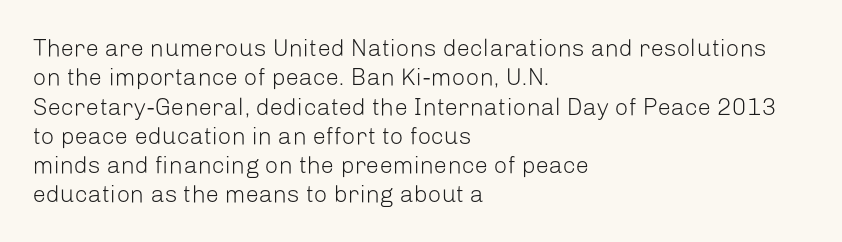
Q: Is the text bold? A: No.
Q: Is the text italic (slanted)? A: No, it is upright.
Q: Is the text underlined? A: No.
Q: How is the paragraph aligned? A: Left-aligned.
Q: Is the spacing between letters normal or unusually wide? A: Normal.
